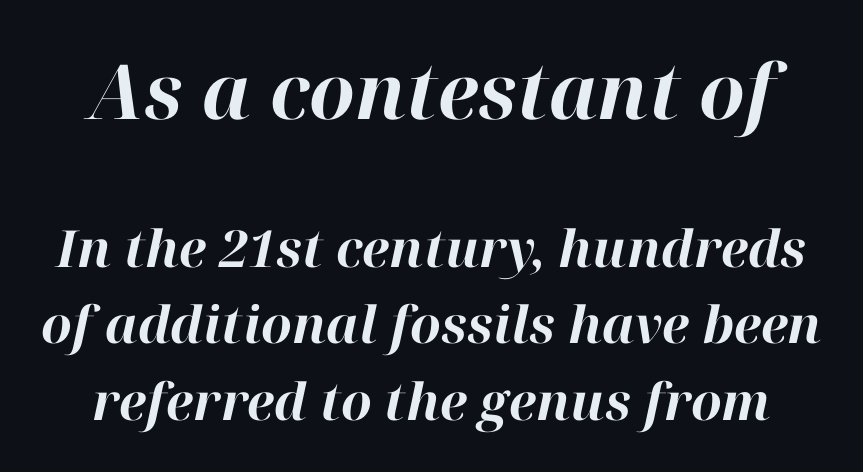
The line-height multiplier appears to be the usual default. The glyphs look as if they've been sheared to an angle. What stands out about the letter spacing? Nothing — it is the standard amount. Only glyphs here, with clear space below each row.
